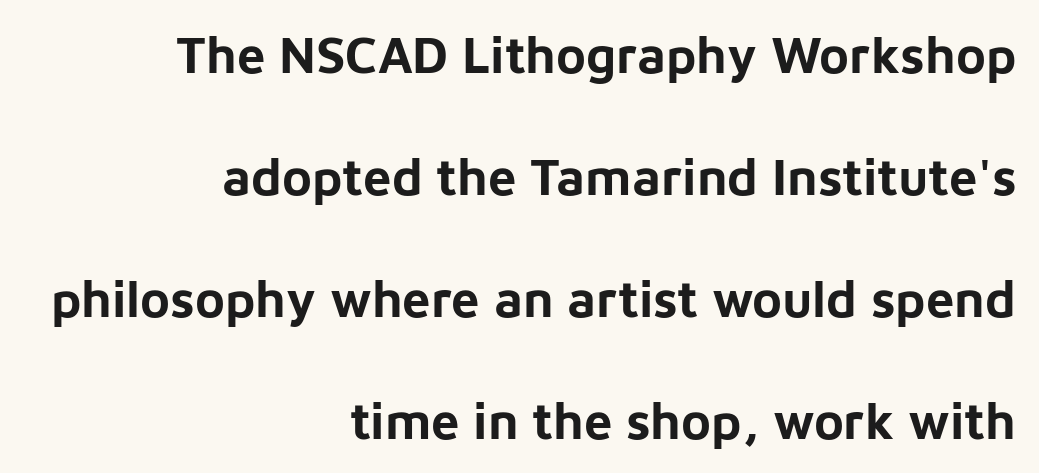
{"serif": "no", "italic": "no", "bold": "yes", "weight": "bold", "width": "normal", "stroke_contrast": "low", "x_height": "medium", "monospaced": "no", "underline": "no", "align": "right", "line_spacing": "loose", "line_spacing_ratio": 2.39, "letter_spacing": "normal", "letter_spacing_em": 0.0, "glyph_px": 51}
